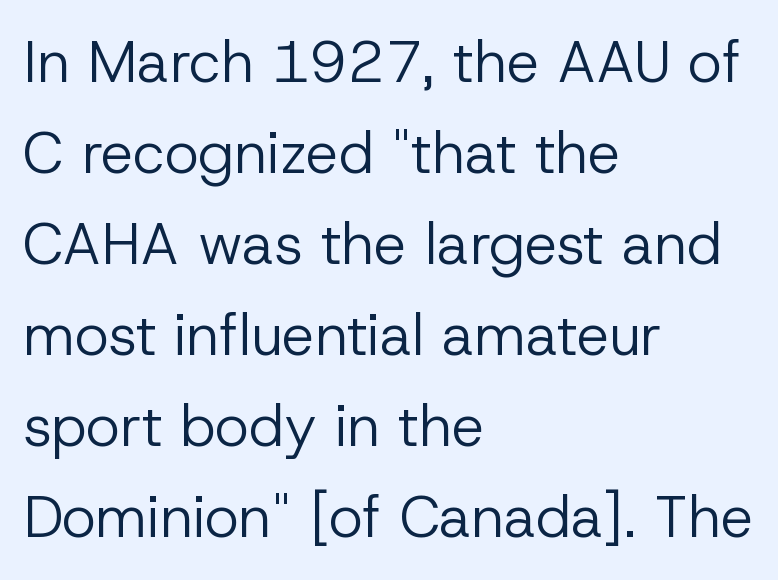
{"serif": "no", "italic": "no", "bold": "no", "weight": "regular", "width": "normal", "stroke_contrast": "low", "x_height": "medium", "monospaced": "no", "underline": "no", "align": "left", "line_spacing": "normal", "line_spacing_ratio": 1.57, "letter_spacing": "normal", "letter_spacing_em": 0.0, "glyph_px": 58}
